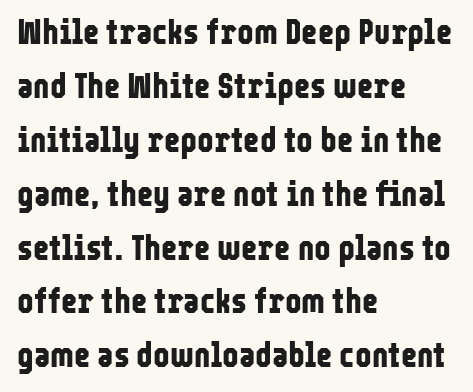
{"serif": "no", "italic": "no", "bold": "yes", "weight": "bold", "width": "condensed", "stroke_contrast": "low", "x_height": "medium", "monospaced": "no", "underline": "no", "align": "left", "line_spacing": "normal", "line_spacing_ratio": 1.54, "letter_spacing": "normal", "letter_spacing_em": 0.0, "glyph_px": 35}
